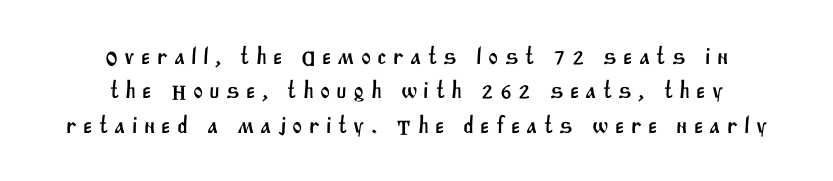
This rendering widens character spacing well past its baseline value. The paragraph shown floats in the horizontal middle. The glyphs are unaccompanied by any horizontal stroke below them. Is there much room between lines? A standard amount, neither cramped nor airy.
